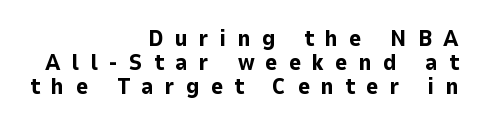
{"italic": "no", "bold": "yes", "underline": "no", "align": "right", "line_spacing": "tight", "line_spacing_ratio": 1.05, "letter_spacing": "wide", "letter_spacing_em": 0.49, "glyph_px": 23}
